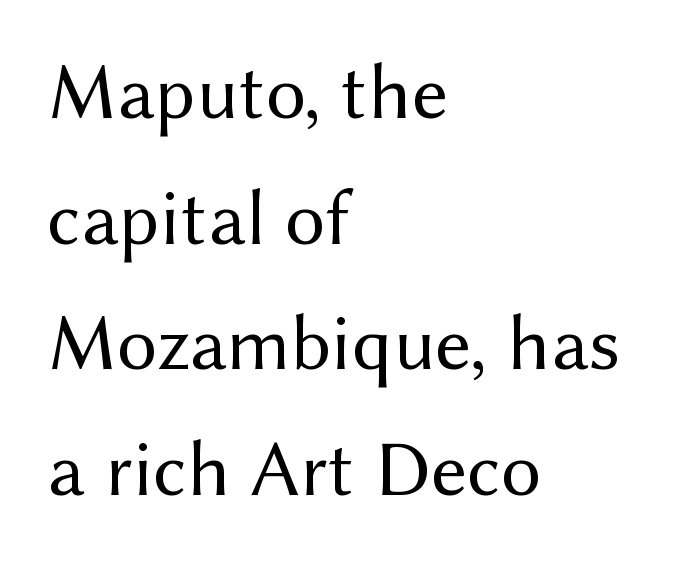
{"serif": "no", "italic": "no", "bold": "no", "weight": "regular", "width": "normal", "stroke_contrast": "medium", "x_height": "medium", "monospaced": "no", "underline": "no", "align": "left", "line_spacing": "normal", "line_spacing_ratio": 1.59, "letter_spacing": "normal", "letter_spacing_em": 0.0, "glyph_px": 79}
